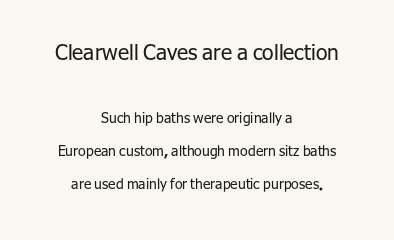
The image shows 21 px text type, upright; set centered, loose line spacing (2.37x), normal letter spacing, not underlined; the first (top) block is 1.5x larger.
